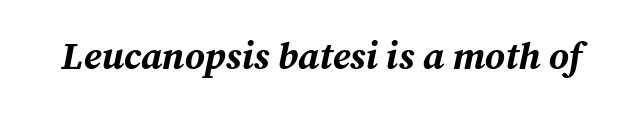
The image shows 38 px bold type, italic (leaning right); set normal letter spacing, not underlined; medium stroke contrast and a medium x-height.
